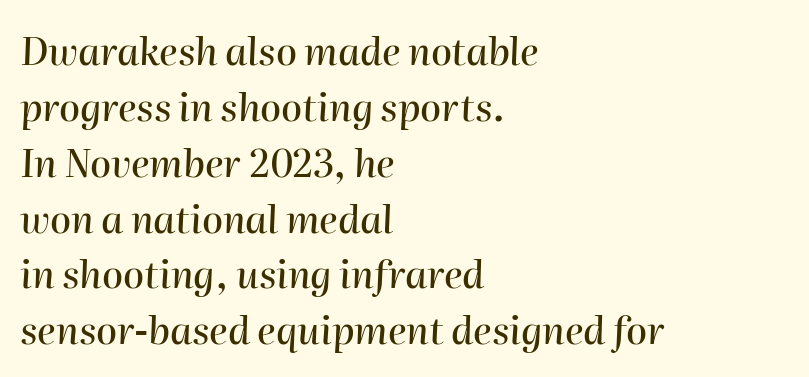
Q: Is the text italic (slanted)? A: Yes, it leans right by about 2 degrees.
Q: Is the text underlined? A: No.
Q: How is the paragraph aligned? A: Left-aligned.
Q: Is the spacing between letters normal or unusually wide? A: Normal.
Q: Is the spacing between lines tight, normal or loose? A: Normal.
Q: Width (condensed, normal, or wide)? A: Normal.
Q: Stroke contrast? A: High.
Q: x-height? A: Medium.
Q: Monospaced? A: No.
